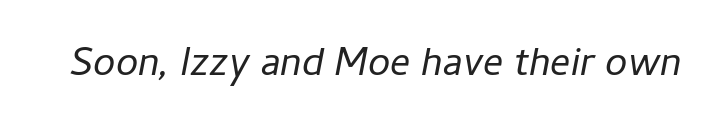
The strokes carry an ordinary text weight at most. Honestly, there is no underline to notice here at all. Quick note: italic. Spacing verdict: proportional, widths tailored to each character. A typesetter would call this zero additional tracking.
